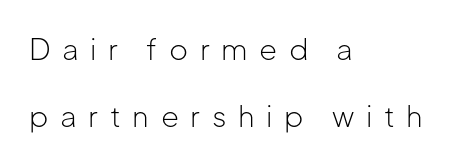
Q: Is the text bold? A: No.
Q: Is the text italic (slanted)? A: No, it is upright.
Q: Is the typeface a serif or a sans-serif typeface? A: Sans-serif.
Q: Is the text underlined? A: No.
Q: How is the paragraph aligned? A: Left-aligned.
Q: Is the spacing between letters normal or unusually wide? A: Unusually wide.
Q: Is the spacing between lines tight, normal or loose? A: Loose.
Q: Width (condensed, normal, or wide)? A: Normal.
Q: Stroke contrast? A: Low.
Q: x-height? A: Medium.
Q: Monospaced? A: No.
